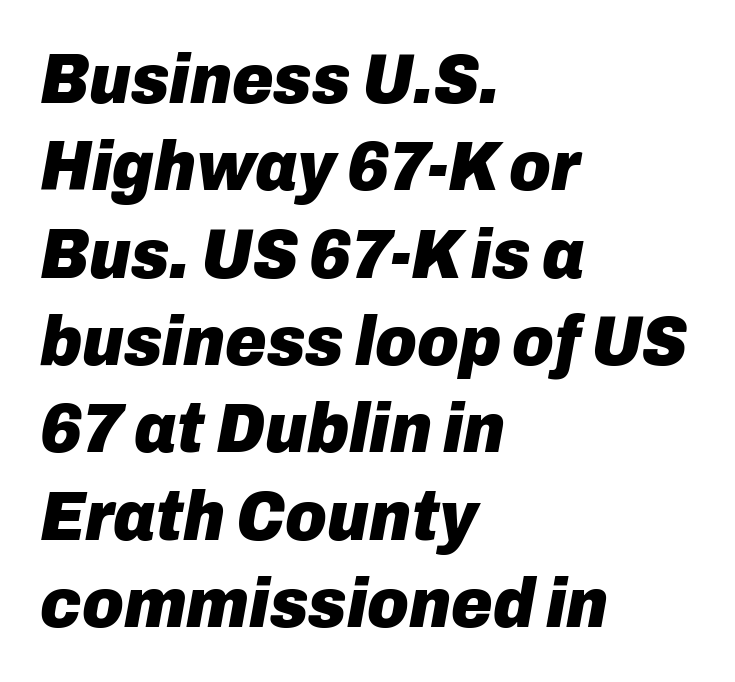
Q: Is the text bold? A: Yes.
Q: Is the text italic (slanted)? A: Yes, it leans right by about 10 degrees.
Q: Is the text underlined? A: No.
Q: How is the paragraph aligned? A: Left-aligned.
Q: Is the spacing between letters normal or unusually wide? A: Normal.
Q: Width (condensed, normal, or wide)? A: Normal.
Q: Stroke contrast? A: Low.
Q: x-height? A: Medium.
Q: Monospaced? A: No.
